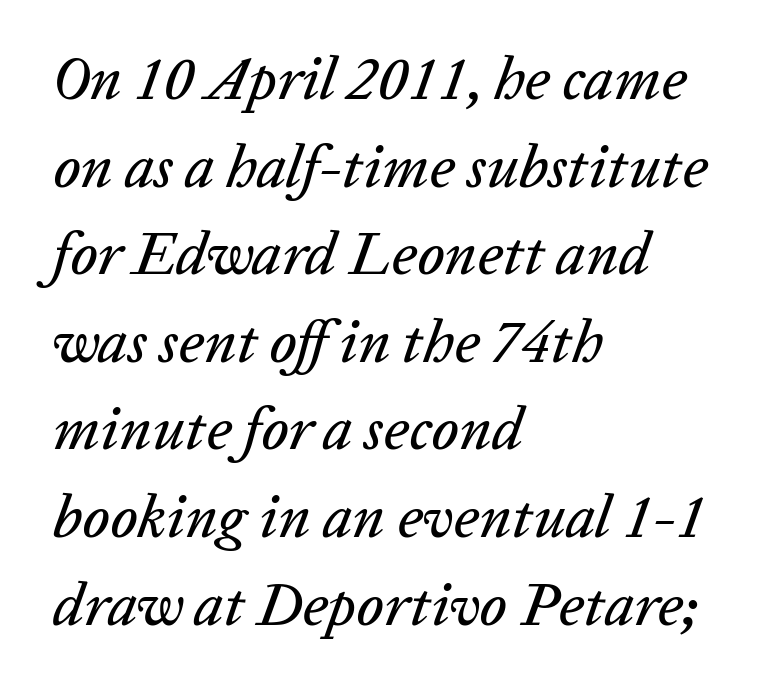
The image shows 60 px text type, italic (leaning right); set left-aligned, normal line spacing (1.46x), normal letter spacing, not underlined; low stroke contrast and a medium x-height.
